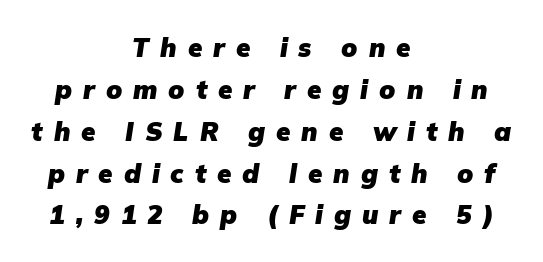
Q: Is the text bold? A: Yes.
Q: Is the text italic (slanted)? A: Yes, it leans right by about 9 degrees.
Q: Is the text underlined? A: No.
Q: How is the paragraph aligned? A: Centered.
Q: Is the spacing between letters normal or unusually wide? A: Unusually wide.
Q: Is the spacing between lines tight, normal or loose? A: Normal.
